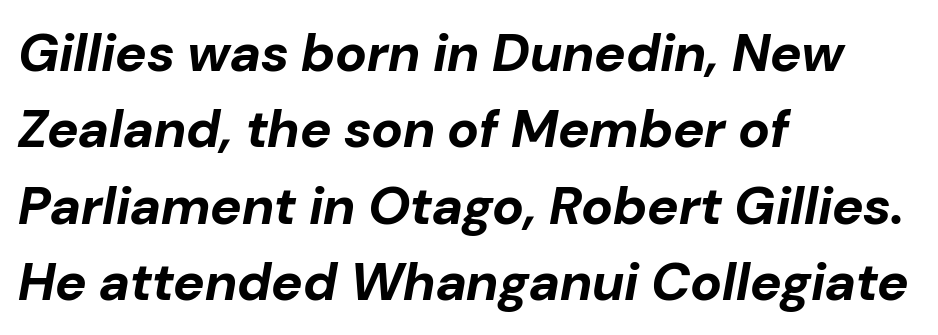
{"italic": "yes", "lean": "right", "slant_degrees": 10, "bold": "yes", "weight": "bold", "width": "normal", "stroke_contrast": "low", "x_height": "medium", "monospaced": "no", "underline": "no", "align": "left", "line_spacing": "normal", "line_spacing_ratio": 1.44, "letter_spacing": "normal", "letter_spacing_em": 0.0, "glyph_px": 53}
